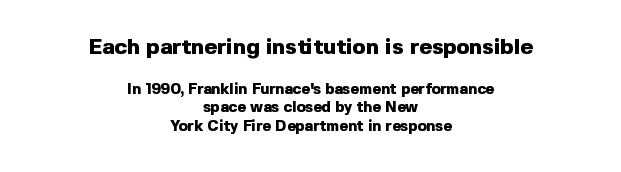
Q: Is the text bold? A: Yes.
Q: Is the text italic (slanted)? A: No, it is upright.
Q: Is the text underlined? A: No.
Q: How is the paragraph aligned? A: Centered.
Q: Is the spacing between letters normal or unusually wide? A: Normal.
Q: Which block of text is set in a larger size, the first (top) or the second (bottom)? A: The first (top) one.
